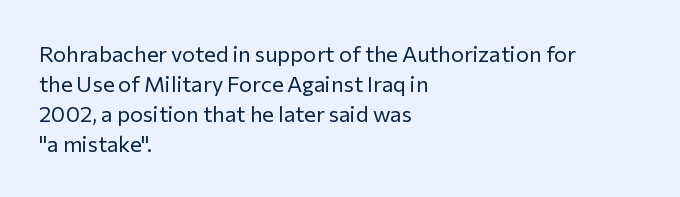
Q: Is the text bold? A: No.
Q: Is the text italic (slanted)? A: No, it is upright.
Q: Is the text underlined? A: No.
Q: How is the paragraph aligned? A: Left-aligned.
Q: Is the spacing between letters normal or unusually wide? A: Normal.
Q: Is the spacing between lines tight, normal or loose? A: Normal.
